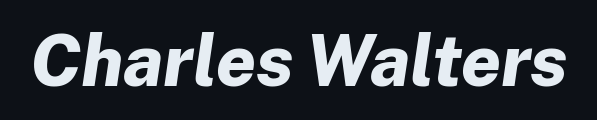
Q: Is the text bold? A: Yes.
Q: Is the text italic (slanted)? A: Yes, it leans right by about 8 degrees.
Q: Is the text underlined? A: No.
Q: Is the spacing between letters normal or unusually wide? A: Normal.
Q: Width (condensed, normal, or wide)? A: Normal.
Q: Stroke contrast? A: Low.
Q: x-height? A: Medium.
Q: Monospaced? A: No.
